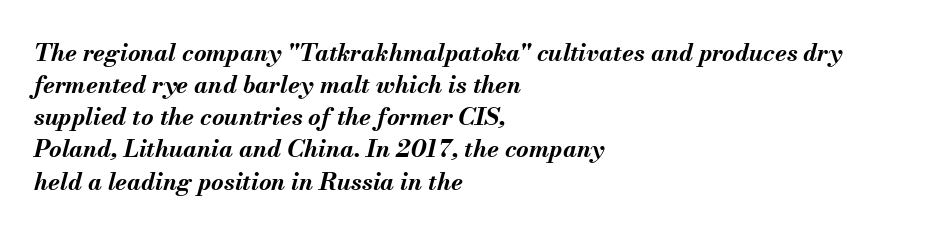
The image shows 24 px bold type, italic (leaning right); set left-aligned, normal line spacing (1.34x), normal letter spacing, not underlined.
